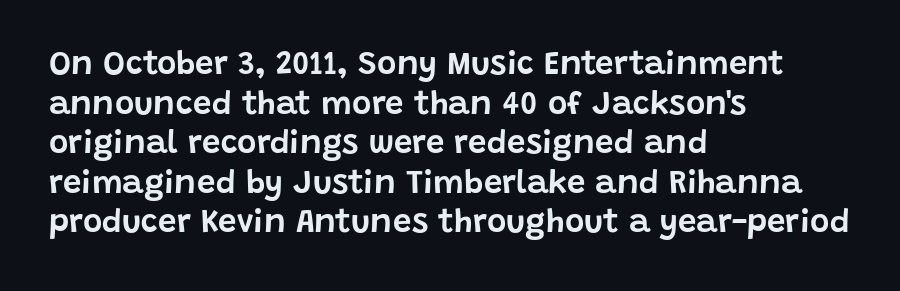
Think of a printed novel: that variable character pitch is what you see here. Plain, unruled lines of type. Look at the tracking — it's just the regular setting, nothing added. The compositor pushed each line to the left boundary. Quick note: not italic, upright.
